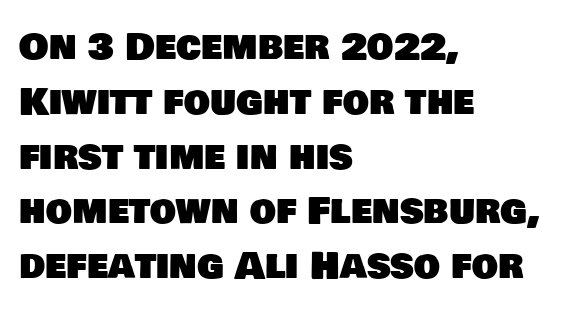
Spacing between characters is what you'd get straight out of the box. The face used here is proportionally spaced, like ordinary book or web type. Vertical spacing — default. Plain, unruled lines of type. Look at the bottom of the vertical strokes: they stop flat, with no serifs.
